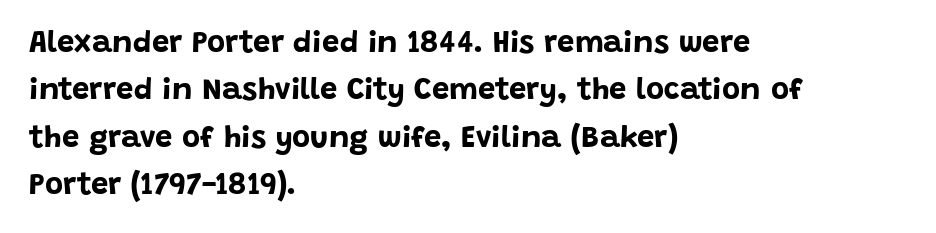
{"serif": "no", "italic": "no", "bold": "yes", "weight": "bold", "width": "normal", "stroke_contrast": "low", "x_height": "large", "monospaced": "no", "underline": "no", "align": "left", "line_spacing": "normal", "line_spacing_ratio": 1.53, "letter_spacing": "normal", "letter_spacing_em": 0.0, "glyph_px": 31}
